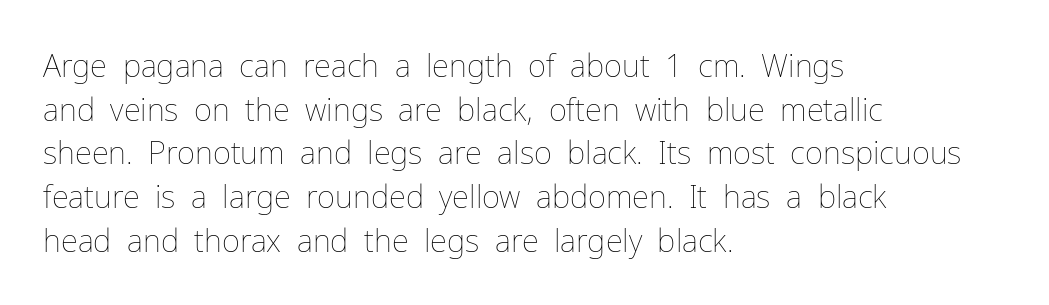
The image shows 31 px thin type, upright; set left-aligned, normal line spacing (1.41x), normal letter spacing, not underlined; low stroke contrast and a medium x-height.
